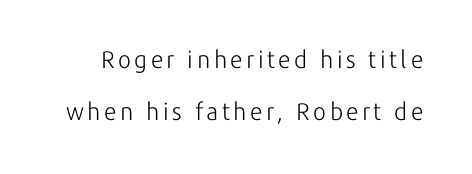
The image shows 24 px text type, upright; set loose line spacing (2.16x), not underlined.
